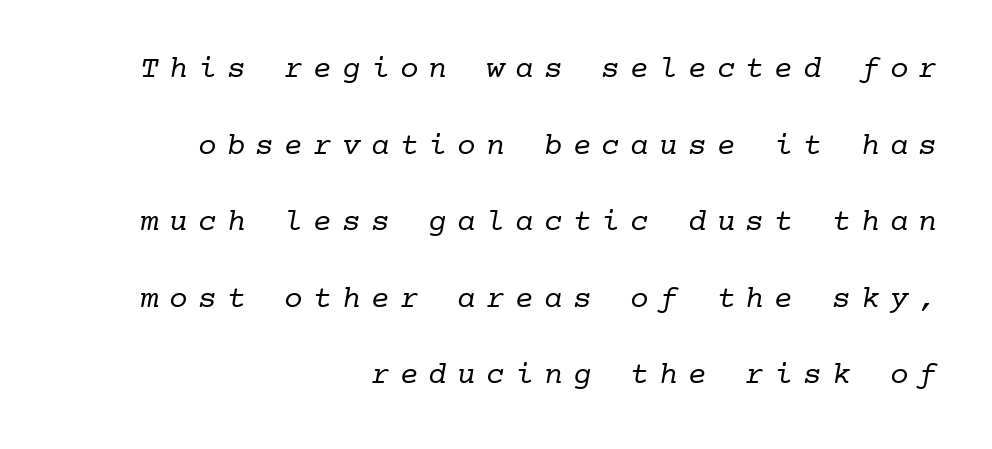
Q: Is the text bold? A: No.
Q: Is the typeface a serif or a sans-serif typeface? A: Serif.
Q: Is the text underlined? A: No.
Q: How is the paragraph aligned? A: Right-aligned.
Q: Is the spacing between letters normal or unusually wide? A: Unusually wide.
Q: Is the spacing between lines tight, normal or loose? A: Loose.
Q: Width (condensed, normal, or wide)? A: Normal.
Q: Stroke contrast? A: Low.
Q: x-height? A: Medium.
Q: Monospaced? A: Yes.
